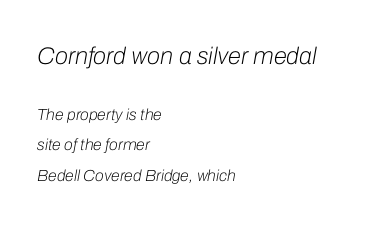
The cut favours lightness, reaching ordinary text weight at its darkest. Horizontal alignment here is leftward, the default for most running prose. Descenders hang freely into open space. The horizontal fit of the characters is conventional and even. The rendering applies a slant to the glyphs. Quick note: interline space is abundant.
